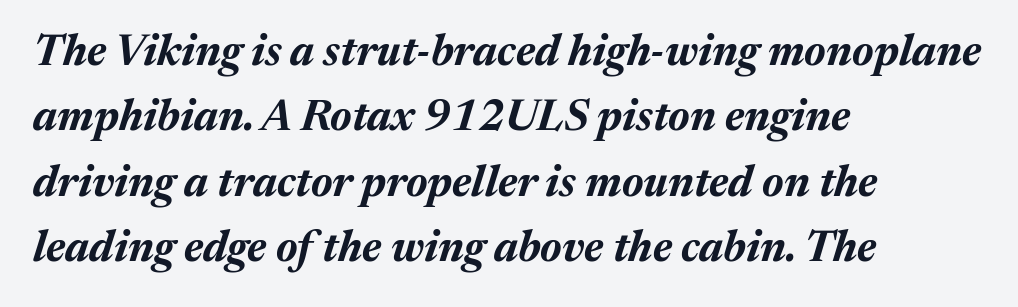
Q: Is the text bold? A: Yes.
Q: Is the text italic (slanted)? A: Yes, it leans right by about 17 degrees.
Q: Is the text underlined? A: No.
Q: How is the paragraph aligned? A: Left-aligned.
Q: Is the spacing between letters normal or unusually wide? A: Normal.
Q: Is the spacing between lines tight, normal or loose? A: Normal.
Q: Width (condensed, normal, or wide)? A: Normal.
Q: Stroke contrast? A: Medium.
Q: x-height? A: Medium.
Q: Monospaced? A: No.
